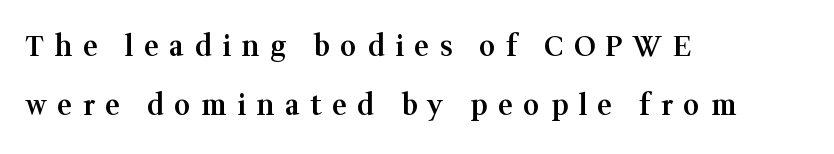
The passage shown is typed in a proportional face where columns would drift. It's the straight-up-and-down kind of type. The strokes are fattened partway — semibold, not bold. The block of text is sparse from top to bottom, with ample space between rows. Characters follow at a spacing far wider than the type designer built in.
